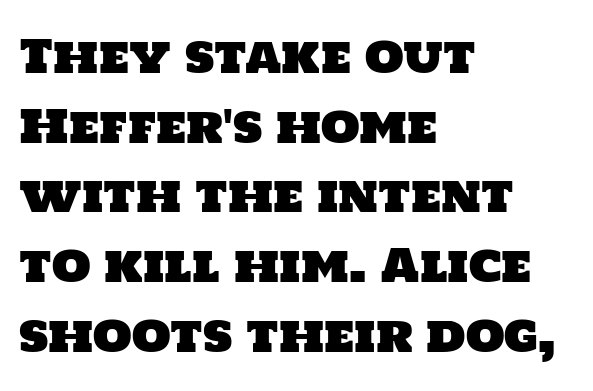
Is there much room between lines? A standard amount, neither cramped nor airy. Caption: standard tracking, unaltered. These lines are set flush left with a ragged right edge. The passage shown is typed in a proportional face where columns would drift. The glyphs are unaccompanied by any horizontal stroke below them. A typesetter would label this face a sans.
